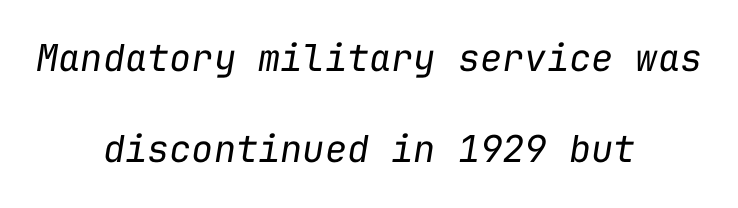
The area under the type is left untouched. Standard letterfit; no display-style spreading of the glyphs. This is oblique type, the kind used for emphasis or titles. The typesetting does not lean heavy: it is not bold. The compositor balanced each line on the midline. If you measured baseline to baseline, you'd find a long distance.
